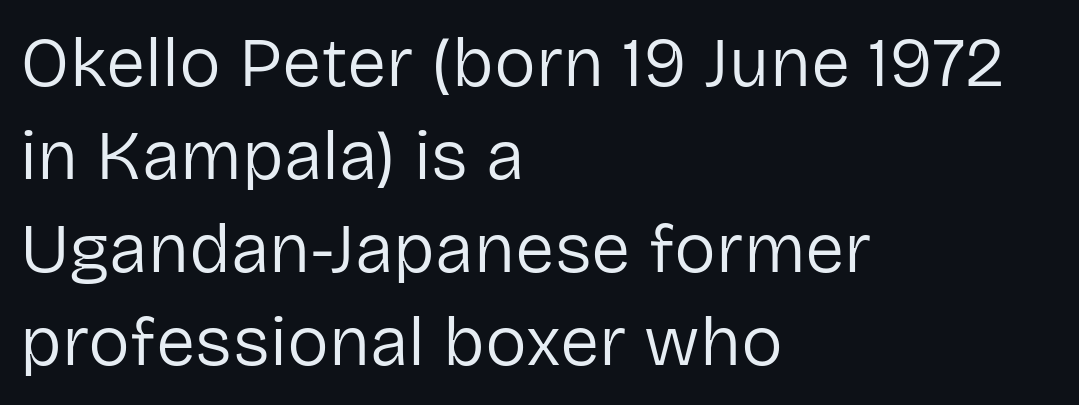
These lines were composed using upright roman letters. The rag falls on the right side of this text block. The baseline area is clear. Here the glyphs are tracked normally, forming tight word shapes. The strokes carry an ordinary text weight at most.
